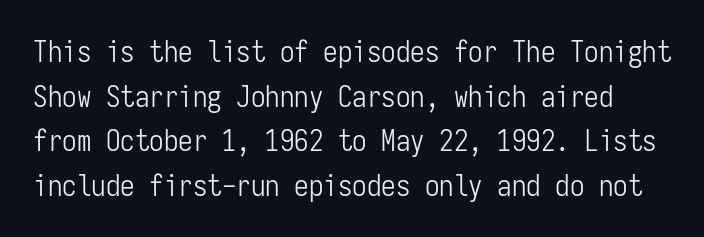
Quick note: underline off. The font sits on the lighter half of the weight spectrum, regular included. Inter-character spacing is left at the font's built-in metrics. What kind of face is this? One without serifs — a sans. Rows of type keep a routine distance in the vertical direction.
